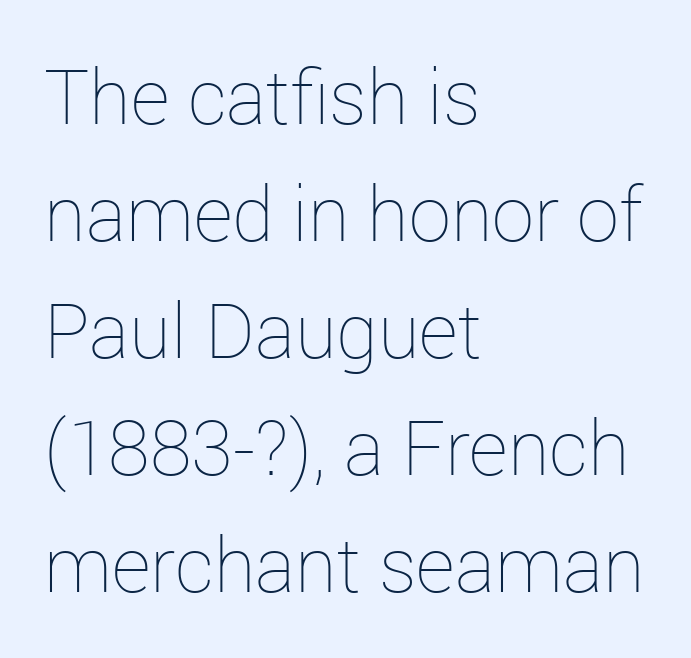
Notice how the stems are strictly vertical — no italics here. Which margin do the lines hug? The left one — the right edge is uneven. Unmarked baselines from the first word to the last. Characters follow at the spacing the type designer built in. This block has exactly the height ordinary leading produces. The font is comparable to plain body text, perhaps lighter.
